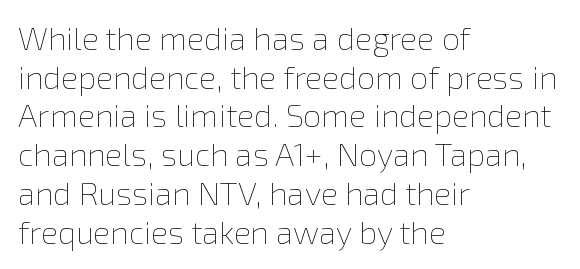
Q: Is the text bold? A: No.
Q: Is the text italic (slanted)? A: No, it is upright.
Q: Is the text underlined? A: No.
Q: How is the paragraph aligned? A: Left-aligned.
Q: Is the spacing between letters normal or unusually wide? A: Normal.
Q: Width (condensed, normal, or wide)? A: Normal.
Q: x-height? A: Medium.
Q: Monospaced? A: No.
